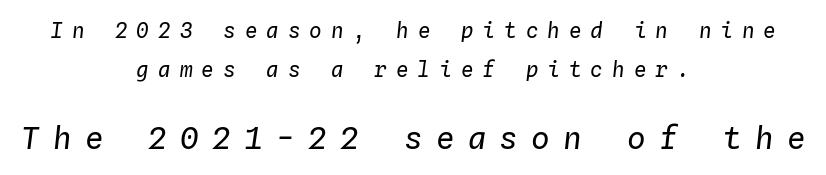
{"italic": "yes", "lean": "right", "slant_degrees": 4, "bold": "no", "weight": "regular", "width": "normal", "stroke_contrast": "low", "x_height": "medium", "monospaced": "yes", "underline": "no", "align": "center", "line_spacing_ratio": 1.84, "letter_spacing": "wide", "letter_spacing_em": 0.43, "larger_block": "second", "size_ratio": 1.48, "glyph_px": 31}
